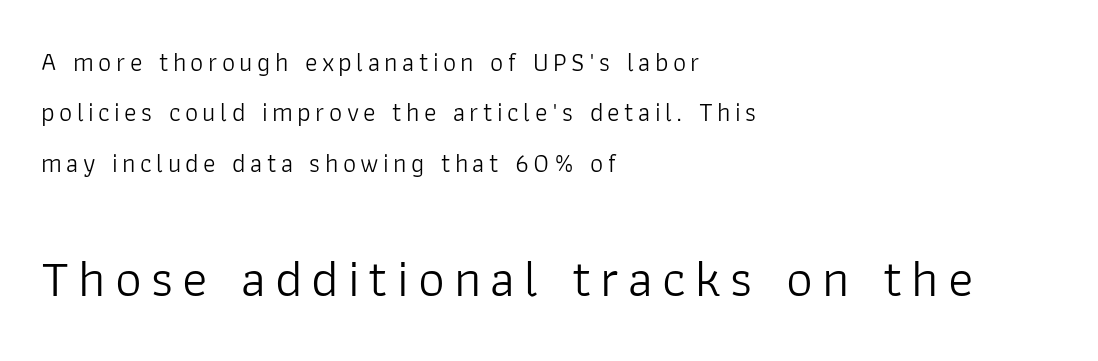
{"serif": "no", "italic": "no", "bold": "no", "weight": "light", "width": "normal", "stroke_contrast": "low", "x_height": "medium", "monospaced": "no", "underline": "no", "align": "left", "line_spacing": "loose", "line_spacing_ratio": 1.94, "larger_block": "second", "size_ratio": 2.04, "glyph_px": 53}
